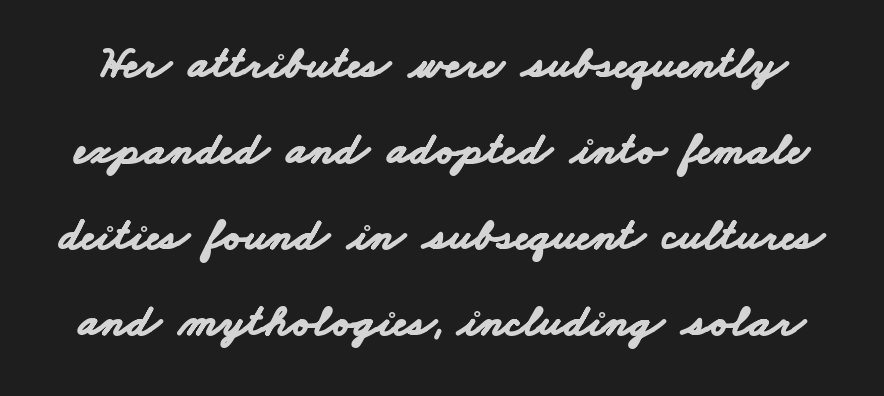
You could not count columns in this text — the font is proportionally spaced. Each word holds together tightly as a unit, with standard inter-letter gaps. Check under the words: just untouched page. The characters display no serif detailing; their extremities are plain.
